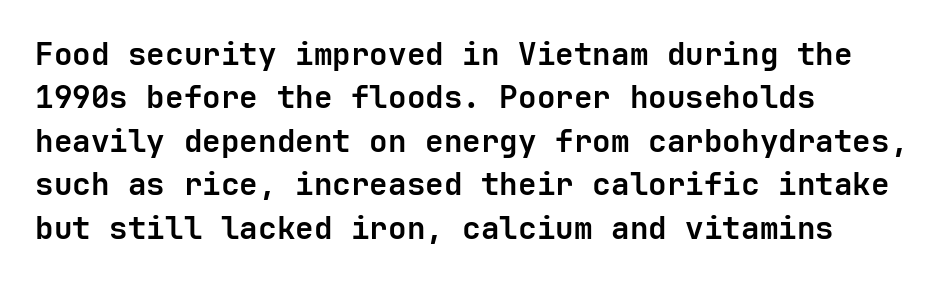
Caption: bold face, heavy strokes. Notice how descenders clear the ascenders below comfortably — that's standard leading. This rendering uses left alignment, leaving the right contour irregular. Unlike italic type, these characters show no tilt at all. Quick note: underline off. The tracking reads as untouched default to a designer's eye.
